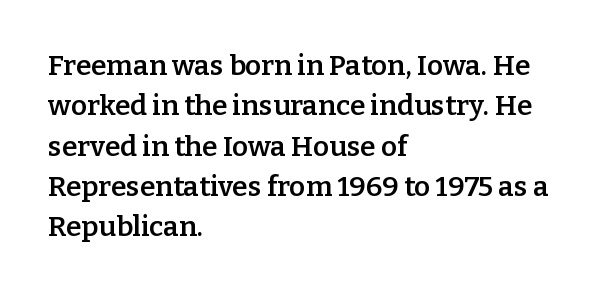
The space directly below the letters is spotless. The passage shown is typed in a proportional face where columns would drift. Does the weight exceed regular? Yes, but only to semibold. Is this a sans? No — the strokes have serifs. The lines sit at an ordinary, default distance from one another.
